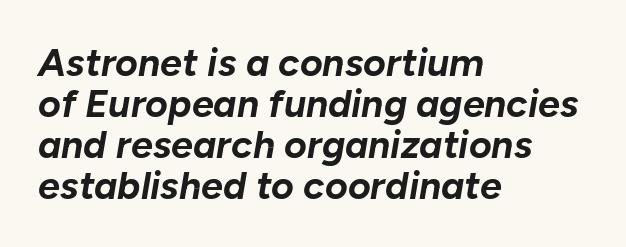
Q: Is the text bold? A: Yes.
Q: Is the text italic (slanted)? A: Yes, it leans right by about 10 degrees.
Q: Is the text underlined? A: No.
Q: How is the paragraph aligned? A: Left-aligned.
Q: Is the spacing between letters normal or unusually wide? A: Normal.
Q: Is the spacing between lines tight, normal or loose? A: Tight.
Q: Width (condensed, normal, or wide)? A: Normal.
Q: Stroke contrast? A: Low.
Q: x-height? A: Medium.
Q: Monospaced? A: No.
